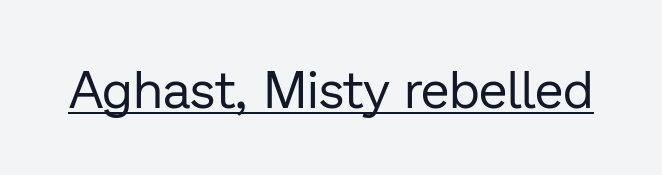
{"serif": "no", "italic": "no", "bold": "no", "weight": "regular", "width": "normal", "stroke_contrast": "low", "x_height": "medium", "monospaced": "no", "underline": "yes", "letter_spacing": "normal", "letter_spacing_em": 0.0, "glyph_px": 52}
